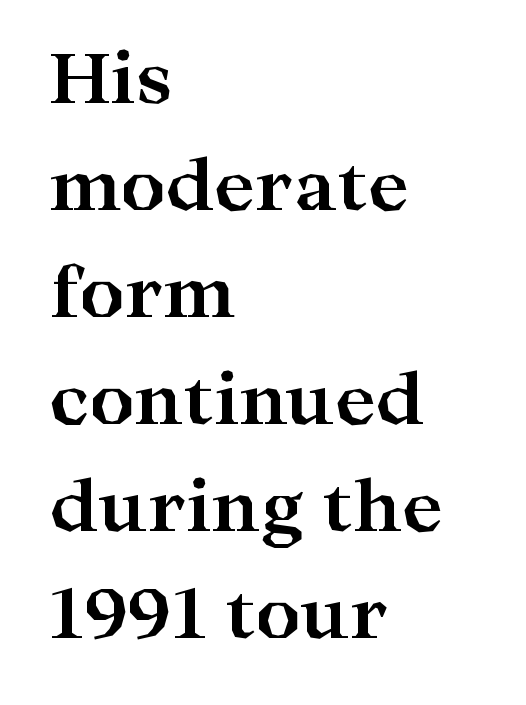
The image shows 70 px bold, wide serif type, upright; set left-aligned, normal line spacing (1.53x), normal letter spacing, not underlined; high stroke contrast and a medium x-height.
